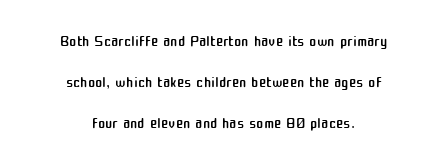
Q: Is the text bold? A: No.
Q: Is the text italic (slanted)? A: No, it is upright.
Q: Is the text underlined? A: No.
Q: How is the paragraph aligned? A: Centered.
Q: Is the spacing between letters normal or unusually wide? A: Normal.
